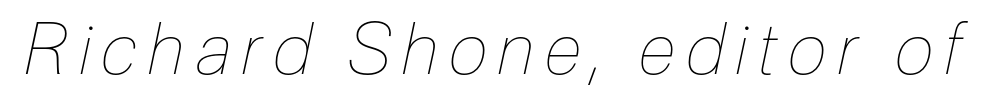
Q: Is the text bold? A: No.
Q: Is the text italic (slanted)? A: Yes, it leans right by about 12 degrees.
Q: Is the text underlined? A: No.
Q: Width (condensed, normal, or wide)? A: Condensed.
Q: Stroke contrast? A: Low.
Q: x-height? A: Medium.
Q: Monospaced? A: No.
